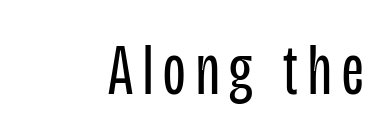
The weight would be labelled regular, book, light, or lighter still. Anything drawn beneath the words? Only blank space. Italic: no, the glyphs are upright roman. Each letter keeps its own natural width here, so spacing adapts to shape. This is sans-serif lettering, the kind often seen on screens and signage.
